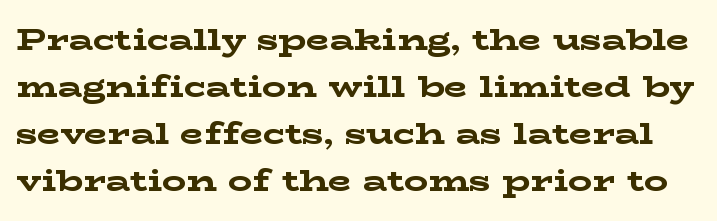
{"serif": "yes", "italic": "no", "bold": "yes", "weight": "bold", "width": "wide", "stroke_contrast": "low", "x_height": "medium", "monospaced": "no", "underline": "no", "line_spacing": "normal", "line_spacing_ratio": 1.57, "letter_spacing": "normal", "letter_spacing_em": 0.0, "glyph_px": 30}
